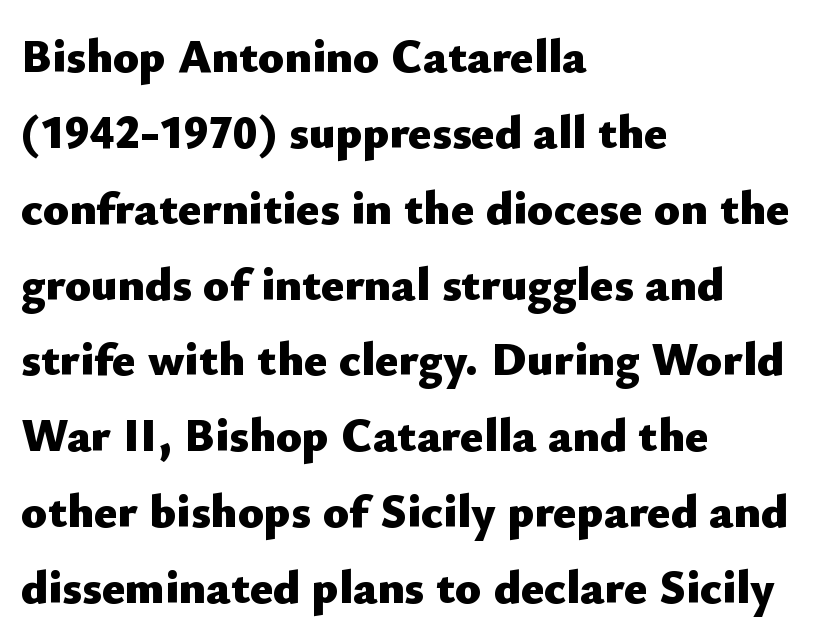
{"serif": "no", "italic": "no", "bold": "yes", "weight": "heavy", "width": "normal", "stroke_contrast": "low", "x_height": "small", "monospaced": "no", "underline": "no", "align": "left", "line_spacing": "normal", "line_spacing_ratio": 1.58, "letter_spacing": "normal", "letter_spacing_em": 0.0, "glyph_px": 48}
